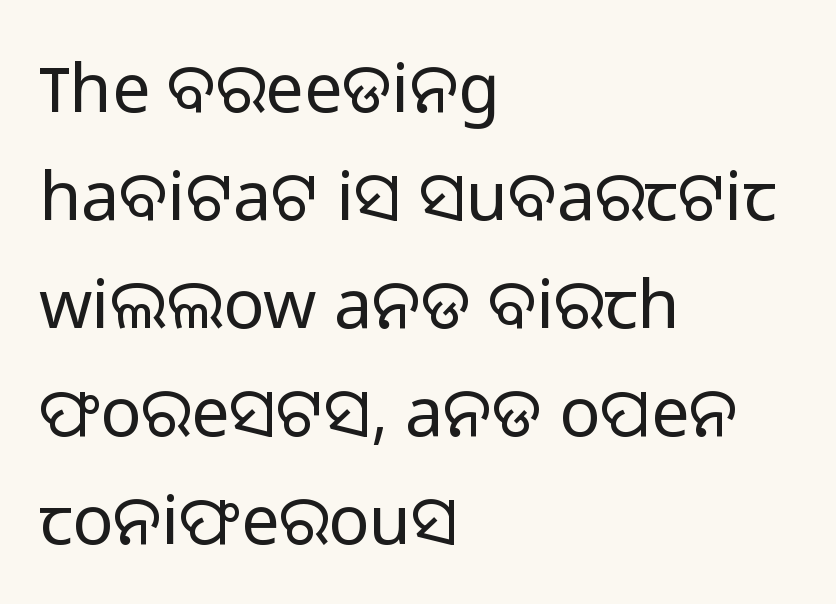
{"serif": "no", "italic": "no", "bold": "no", "weight": "light", "width": "normal", "stroke_contrast": "low", "x_height": "medium", "monospaced": "no", "underline": "no", "align": "left", "line_spacing": "normal", "line_spacing_ratio": 1.59, "letter_spacing": "normal", "letter_spacing_em": 0.0, "glyph_px": 68}
